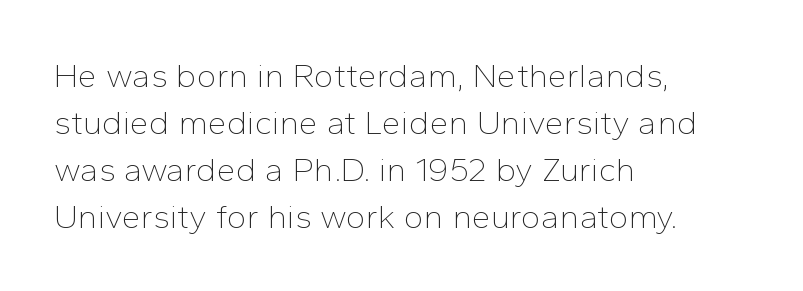
The passage is arranged the way most books set body copy — flush left. Each letter's strokes conclude bluntly, with no projecting serifs. This block has exactly the height ordinary leading produces. These lines are rendered in a variable-pitch font. The letterforms sit at book weight or below.
